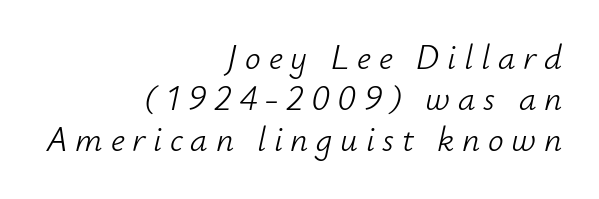
The image shows 35 px light type, italic (leaning right); set right-aligned, line spacing 1.17x, unusually wide letter spacing (+0.22 em), not underlined; low stroke contrast and a small x-height.
